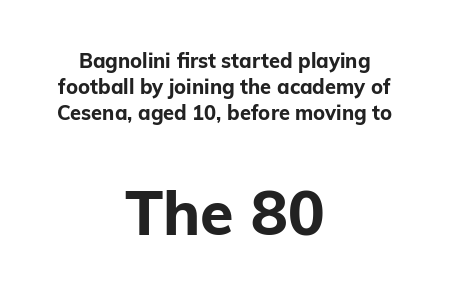
{"serif": "no", "italic": "no", "bold": "yes", "weight": "bold", "width": "normal", "stroke_contrast": "low", "x_height": "medium", "monospaced": "no", "underline": "no", "align": "center", "line_spacing": "normal", "line_spacing_ratio": 1.29, "letter_spacing": "normal", "letter_spacing_em": 0.0, "larger_block": "second", "size_ratio": 3.05, "glyph_px": 61}
